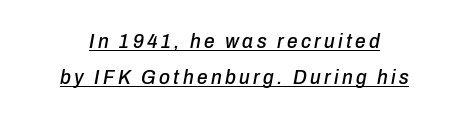
A student would call this center alignment; a typographer would say set centered. The words here are underlined. The whole block is typeset with a tilt.
